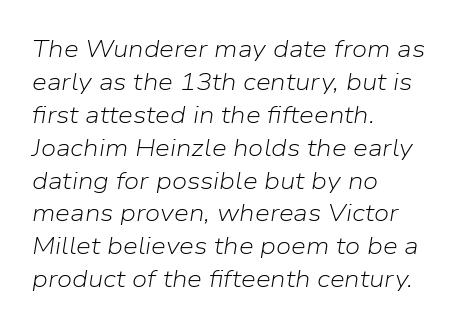
{"italic": "yes", "lean": "right", "slant_degrees": 9, "bold": "no", "underline": "no", "align": "left", "line_spacing": "normal", "line_spacing_ratio": 1.37, "letter_spacing": "normal", "letter_spacing_em": 0.0, "glyph_px": 24}
